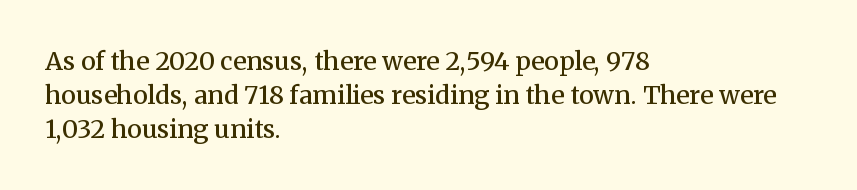
{"italic": "no", "bold": "semi", "underline": "no", "align": "left", "line_spacing": "normal", "line_spacing_ratio": 1.36, "letter_spacing": "normal", "letter_spacing_em": 0.0, "glyph_px": 25}
